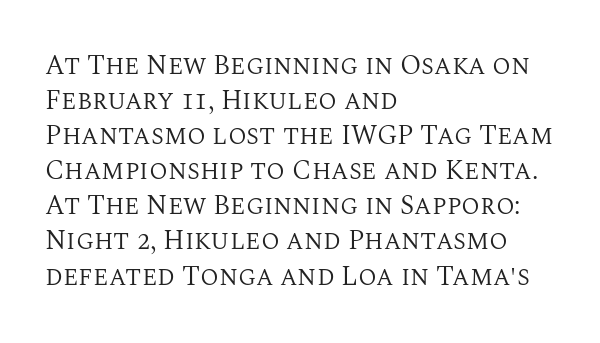
Style check: upright. Plain, unruled lines of type. The paragraph has a hard left edge and a soft right edge. This rendering leaves character spacing at its baseline value. A typesetter would call this leading conventional body-copy spacing. These glyphs show unthickened strokes, regular width or finer.
